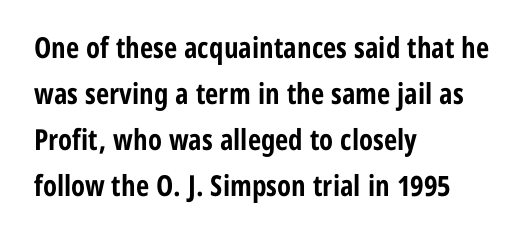
The image shows 29 px bold, condensed sans-serif type, upright; set left-aligned, normal line spacing (1.59x), normal letter spacing, not underlined; low stroke contrast and a medium x-height.
